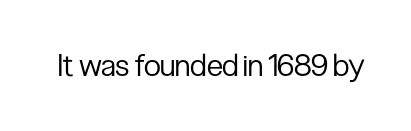
{"serif": "no", "italic": "no", "bold": "no", "weight": "regular", "width": "condensed", "stroke_contrast": "low", "x_height": "medium", "monospaced": "no", "underline": "no", "letter_spacing": "normal", "letter_spacing_em": 0.0, "glyph_px": 31}
